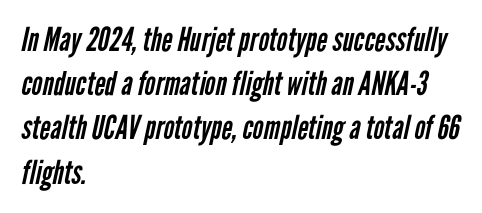
Q: Is the text bold? A: No.
Q: Is the typeface a serif or a sans-serif typeface? A: Sans-serif.
Q: Is the text underlined? A: No.
Q: How is the paragraph aligned? A: Left-aligned.
Q: Is the spacing between letters normal or unusually wide? A: Normal.
Q: Is the spacing between lines tight, normal or loose? A: Normal.
Q: Width (condensed, normal, or wide)? A: Condensed.
Q: Stroke contrast? A: Low.
Q: x-height? A: Medium.
Q: Monospaced? A: No.
